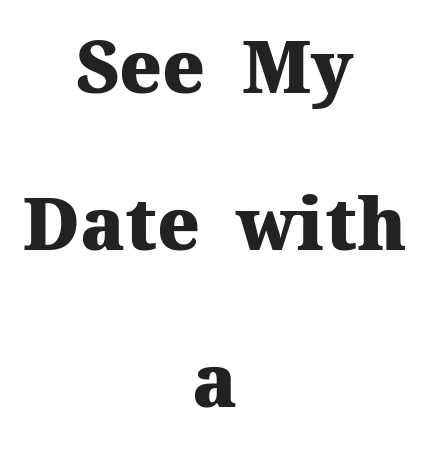
Q: Is the text bold? A: Yes.
Q: Is the text italic (slanted)? A: No, it is upright.
Q: Is the typeface a serif or a sans-serif typeface? A: Serif.
Q: Is the text underlined? A: No.
Q: How is the paragraph aligned? A: Centered.
Q: Is the spacing between letters normal or unusually wide? A: Normal.
Q: Is the spacing between lines tight, normal or loose? A: Loose.
Q: Width (condensed, normal, or wide)? A: Normal.
Q: Stroke contrast? A: Medium.
Q: x-height? A: Medium.
Q: Monospaced? A: No.
